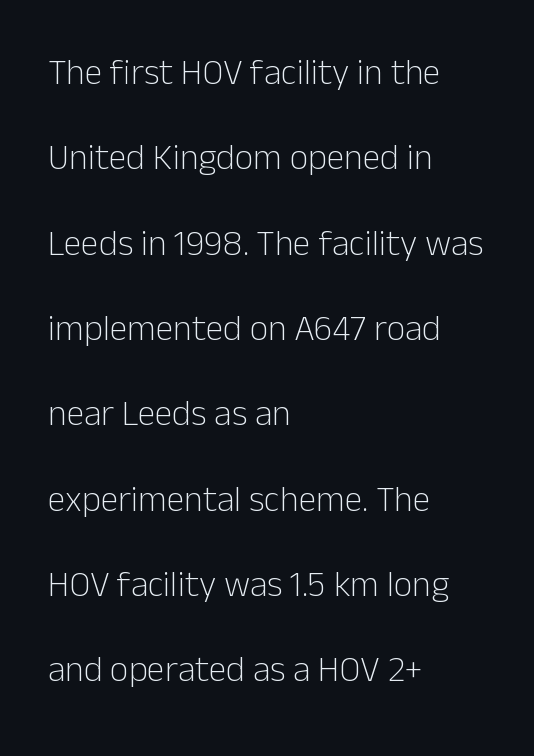
{"serif": "no", "italic": "no", "bold": "no", "weight": "light", "width": "normal", "stroke_contrast": "low", "x_height": "medium", "monospaced": "no", "underline": "no", "align": "left", "line_spacing": "loose", "line_spacing_ratio": 2.37, "letter_spacing": "normal", "letter_spacing_em": 0.0, "glyph_px": 36}
